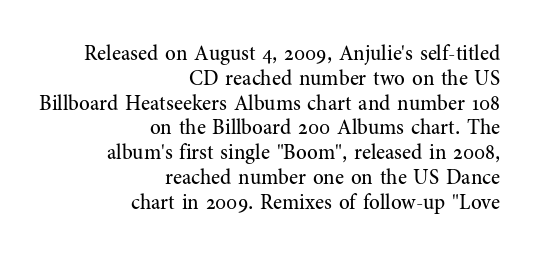
The image shows 21 px text type, upright; set right-aligned, line spacing 1.18x, normal letter spacing, not underlined.
